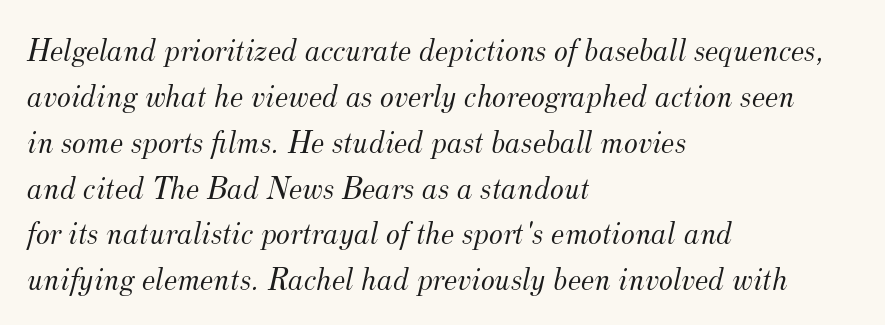
{"serif": "yes", "italic": "yes", "lean": "right", "slant_degrees": 12, "bold": "no", "weight": "light", "width": "normal", "stroke_contrast": "medium", "x_height": "small", "monospaced": "no", "underline": "no", "align": "left", "line_spacing": "normal", "line_spacing_ratio": 1.39, "letter_spacing": "normal", "letter_spacing_em": 0.0, "glyph_px": 33}
